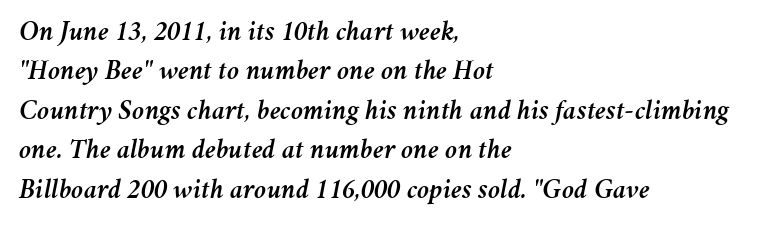
{"italic": "yes", "lean": "right", "slant_degrees": 11, "width": "normal", "stroke_contrast": "medium", "x_height": "medium", "monospaced": "no", "underline": "no", "align": "left", "line_spacing": "normal", "line_spacing_ratio": 1.41, "letter_spacing": "normal", "letter_spacing_em": 0.0, "glyph_px": 28}
